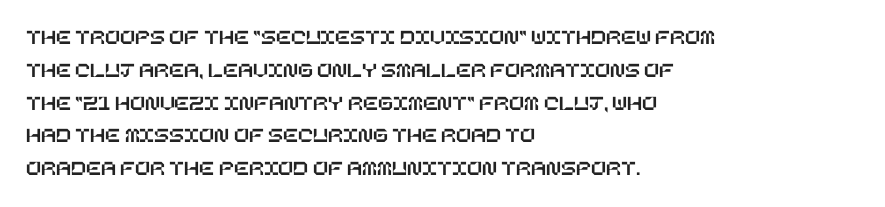
The image shows 22 px text type, upright; set left-aligned, normal line spacing (1.49x), normal letter spacing, not underlined.
